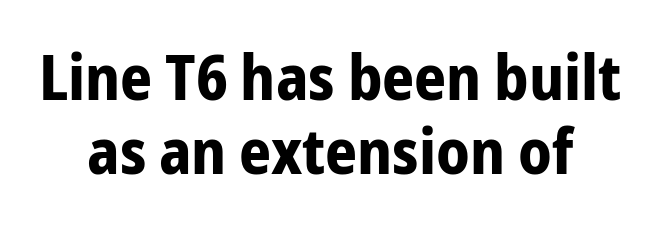
Each line is balanced around a shared central axis. The rendering uses natural spacing where letterforms have individual widths. A roman cut, with each character standing at attention. The characters display no serif detailing; their extremities are plain. Students, note that the glyphs here touch the page at normal intervals.
